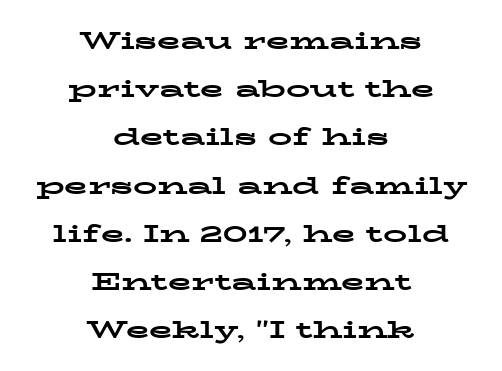
Anything drawn beneath the words? Only blank space. Is the type bold? Yes — the strokes are clearly thick and heavy. The lettering stays uniformly vertical, giving the passage a roman look. You could fit nearly another row in the gap between these rows. The paragraph has two soft edges and a firm central axis. Words appear dense and cohesive because spacing is normal.
